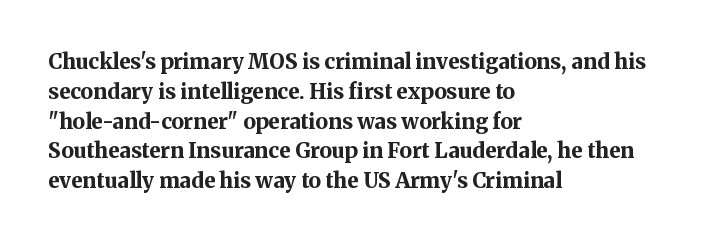
{"italic": "no", "bold": "yes", "underline": "no", "align": "left", "line_spacing": "normal", "line_spacing_ratio": 1.42, "letter_spacing": "normal", "letter_spacing_em": 0.0, "glyph_px": 21}
